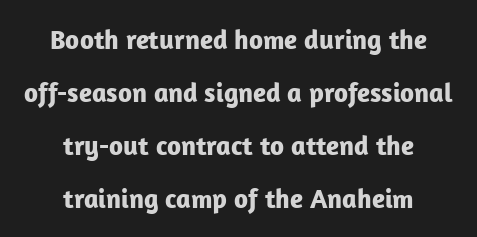
{"italic": "no", "bold": "yes", "underline": "no", "align": "center", "line_spacing": "loose", "line_spacing_ratio": 1.96, "letter_spacing": "normal", "letter_spacing_em": 0.0, "glyph_px": 27}
